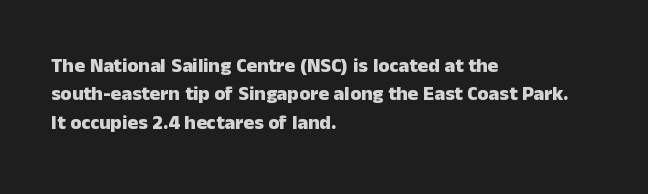
{"italic": "no", "bold": "yes", "underline": "no", "align": "left", "line_spacing": "normal", "line_spacing_ratio": 1.42, "letter_spacing": "normal", "letter_spacing_em": 0.0, "glyph_px": 20}
